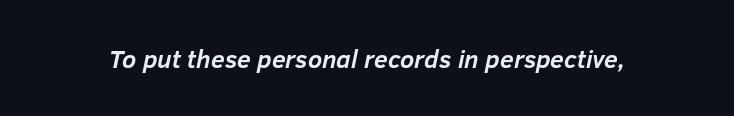
Letters rest on an invisible, unmarked baseline. Compared with typical body copy, the letter spacing here is the same. Rendered with sloped, italic letterforms. Students, this is bold: see how much ink each stroke carries.
